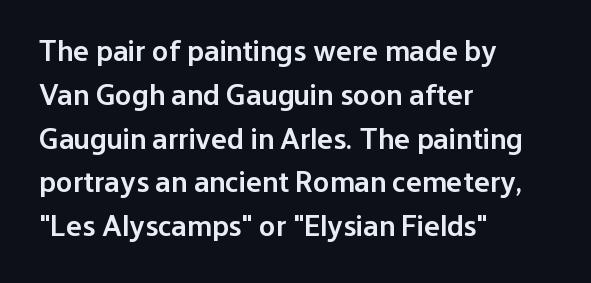
The image shows 30 px semibold sans-serif type, upright; set left-aligned, normal line spacing (1.46x), normal letter spacing, not underlined; low stroke contrast and a medium x-height.
